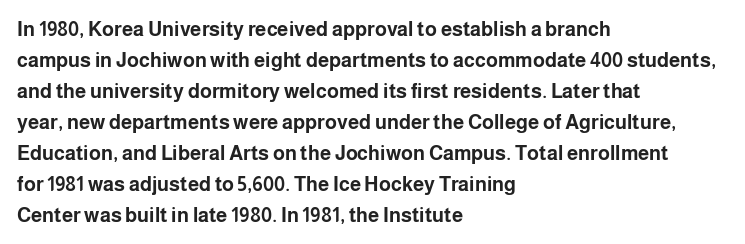
{"italic": "no", "bold": "yes", "underline": "no", "align": "left", "line_spacing": "normal", "line_spacing_ratio": 1.55, "letter_spacing": "normal", "letter_spacing_em": 0.0, "glyph_px": 20}
